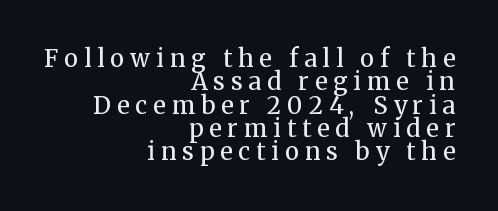
Q: Is the text bold? A: No.
Q: Is the text italic (slanted)? A: No, it is upright.
Q: Is the text underlined? A: No.
Q: How is the paragraph aligned? A: Right-aligned.
Q: Is the spacing between letters normal or unusually wide? A: Unusually wide.
Q: Is the spacing between lines tight, normal or loose? A: Tight.
